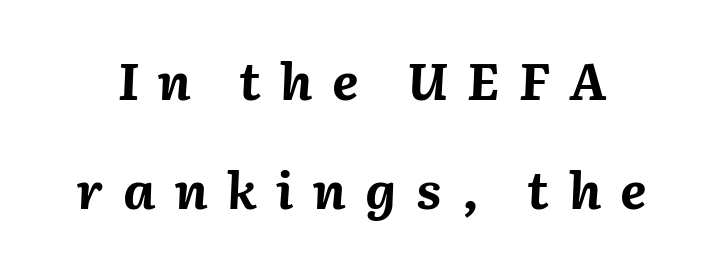
Q: Is the text bold? A: Yes.
Q: Is the text italic (slanted)? A: Yes, it leans right by about 2 degrees.
Q: Is the text underlined? A: No.
Q: Is the spacing between letters normal or unusually wide? A: Unusually wide.
Q: Is the spacing between lines tight, normal or loose? A: Loose.
Q: Width (condensed, normal, or wide)? A: Normal.
Q: Stroke contrast? A: Medium.
Q: x-height? A: Medium.
Q: Monospaced? A: No.
